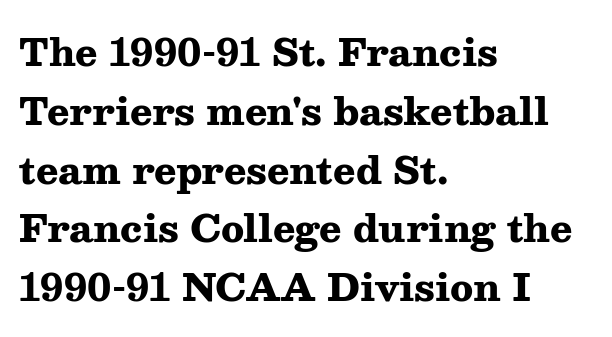
Q: Is the text bold? A: Yes.
Q: Is the text italic (slanted)? A: No, it is upright.
Q: Is the typeface a serif or a sans-serif typeface? A: Serif.
Q: Is the text underlined? A: No.
Q: How is the paragraph aligned? A: Left-aligned.
Q: Is the spacing between letters normal or unusually wide? A: Normal.
Q: Is the spacing between lines tight, normal or loose? A: Normal.
Q: Width (condensed, normal, or wide)? A: Wide.
Q: Stroke contrast? A: Medium.
Q: x-height? A: Medium.
Q: Monospaced? A: No.
